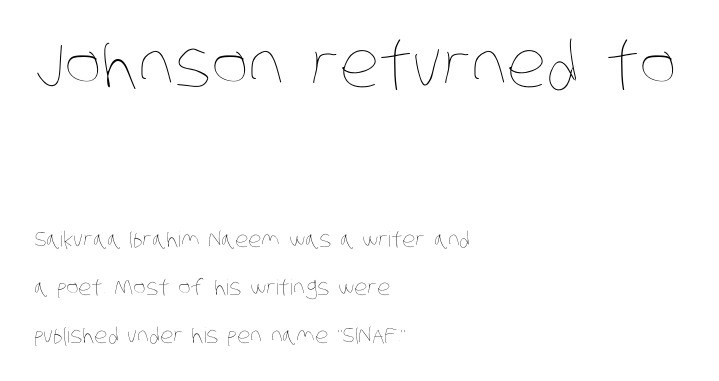
Q: Is the text bold? A: No.
Q: Is the text underlined? A: No.
Q: How is the paragraph aligned? A: Left-aligned.
Q: Is the spacing between letters normal or unusually wide? A: Normal.
Q: Is the spacing between lines tight, normal or loose? A: Loose.
Q: Which block of text is set in a larger size, the first (top) or the second (bottom)? A: The first (top) one.
Q: Width (condensed, normal, or wide)? A: Condensed.
Q: Stroke contrast? A: Low.
Q: x-height? A: Large.
Q: Monospaced? A: No.
